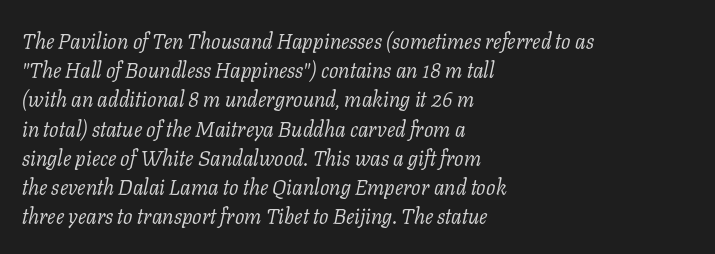
Each row of text sits above clean, open space. Stem width sits at or under what a default text font uses. The type is set solid horizontally, with unmodified tracking. Visually the block forms a straight wall on the left and a jagged coastline on the right. The whole block is typeset with a tilt.
